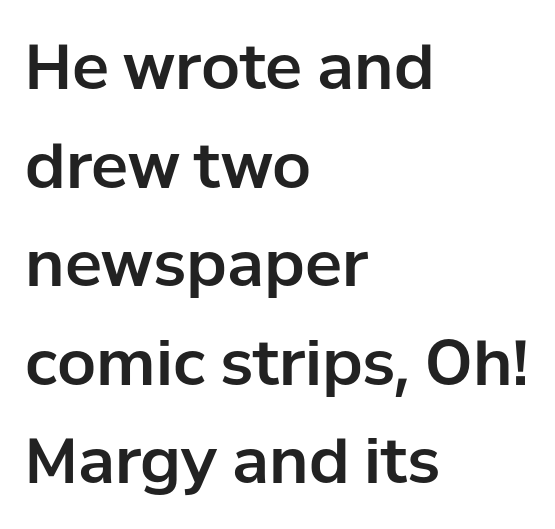
Q: Is the text italic (slanted)? A: No, it is upright.
Q: Is the typeface a serif or a sans-serif typeface? A: Sans-serif.
Q: Is the text underlined? A: No.
Q: How is the paragraph aligned? A: Left-aligned.
Q: Is the spacing between letters normal or unusually wide? A: Normal.
Q: Is the spacing between lines tight, normal or loose? A: Normal.
Q: Width (condensed, normal, or wide)? A: Normal.
Q: Stroke contrast? A: Low.
Q: x-height? A: Medium.
Q: Monospaced? A: No.
